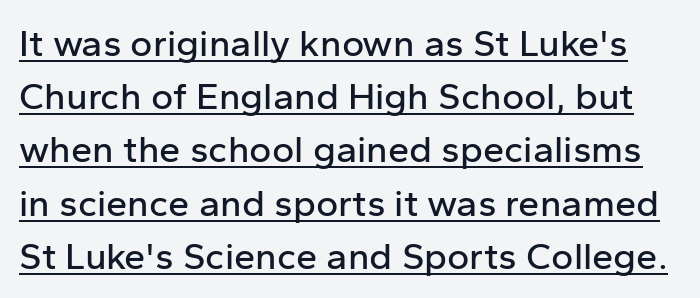
The image shows 38 px sans-serif type, upright; set normal line spacing (1.4x), normal letter spacing, underlined; low stroke contrast and a medium x-height.
